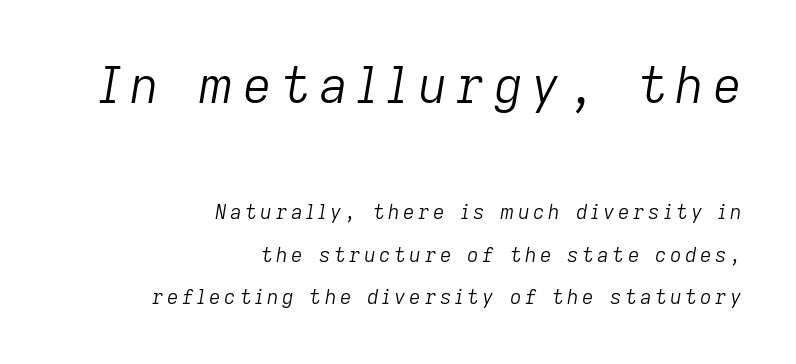
{"italic": "yes", "lean": "right", "slant_degrees": 9, "bold": "no", "weight": "light", "width": "normal", "stroke_contrast": "low", "x_height": "medium", "monospaced": "no", "underline": "no", "align": "right", "line_spacing": "loose", "line_spacing_ratio": 2.11, "larger_block": "first", "size_ratio": 2.5, "glyph_px": 50}
